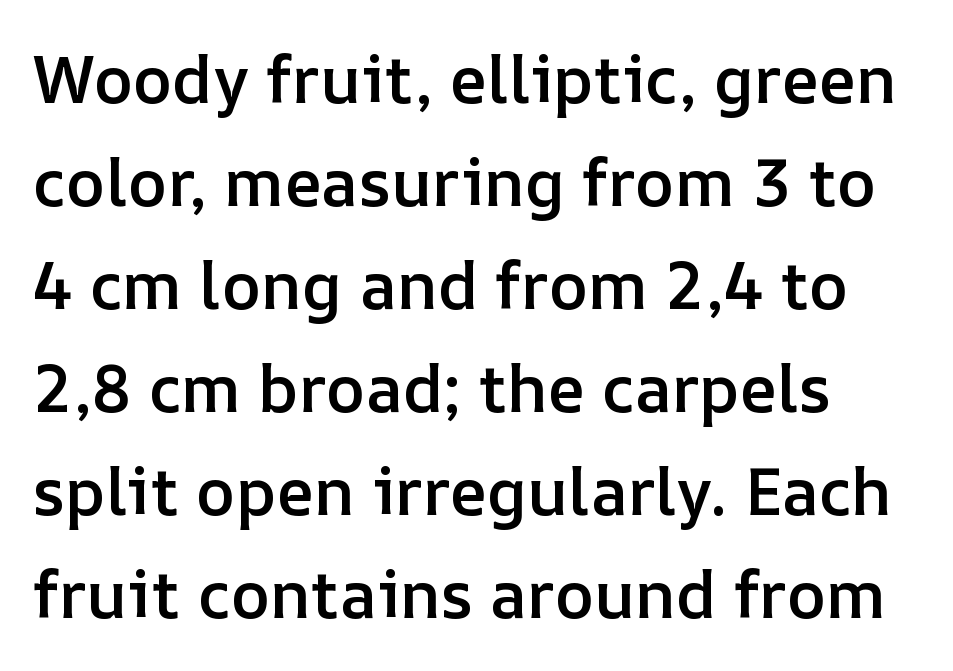
Q: Is the text bold? A: Semi-bold.
Q: Is the text italic (slanted)? A: No, it is upright.
Q: Is the text underlined? A: No.
Q: Is the spacing between letters normal or unusually wide? A: Normal.
Q: Is the spacing between lines tight, normal or loose? A: Normal.
Q: Width (condensed, normal, or wide)? A: Normal.
Q: Stroke contrast? A: Low.
Q: x-height? A: Medium.
Q: Monospaced? A: No.
